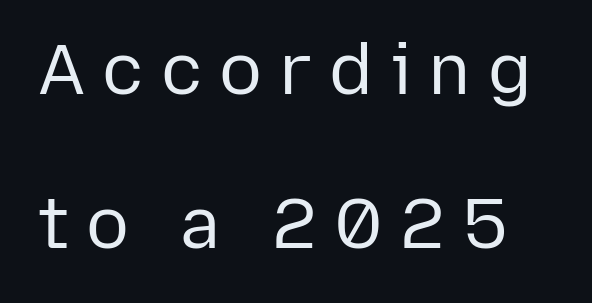
A light-to-regular cut is what we see here. One glance says open: line gaps are wider than usual. Characters remain perfectly vertical along every line. Serifs: no, the terminals of the letterforms are clean. A typesetter would call this proportional, since set widths differ per character.
